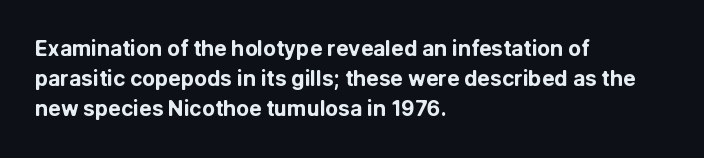
Q: Is the text bold? A: Yes.
Q: Is the text italic (slanted)? A: No, it is upright.
Q: Is the text underlined? A: No.
Q: How is the paragraph aligned? A: Left-aligned.
Q: Is the spacing between letters normal or unusually wide? A: Normal.
Q: Is the spacing between lines tight, normal or loose? A: Normal.
